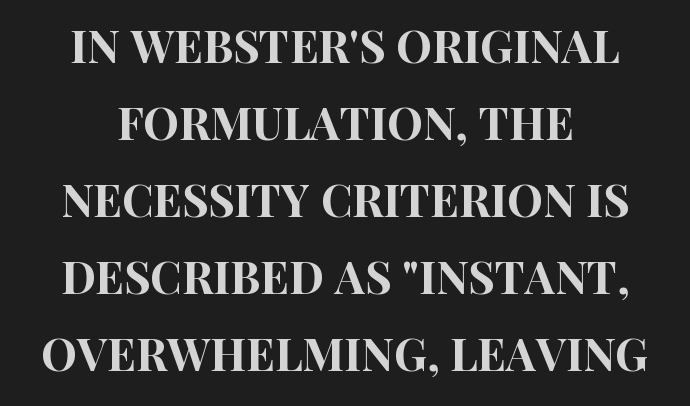
Q: Is the text italic (slanted)? A: No, it is upright.
Q: Is the typeface a serif or a sans-serif typeface? A: Sans-serif.
Q: Is the text underlined? A: No.
Q: Is the spacing between letters normal or unusually wide? A: Normal.
Q: Width (condensed, normal, or wide)? A: Condensed.
Q: Stroke contrast? A: High.
Q: x-height? A: Large.
Q: Monospaced? A: No.
